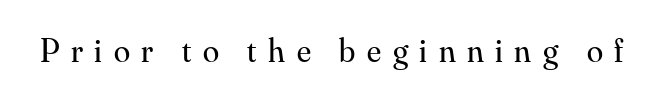
{"serif": "yes", "italic": "no", "bold": "no", "weight": "regular", "width": "normal", "stroke_contrast": "medium", "x_height": "small", "monospaced": "no", "underline": "no", "letter_spacing": "wide", "letter_spacing_em": 0.35, "glyph_px": 33}
